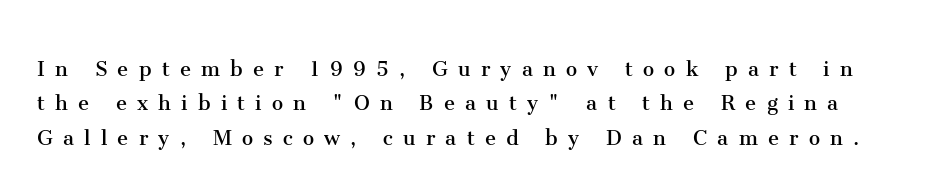
{"italic": "no", "bold": "no", "underline": "no", "line_spacing": "normal", "line_spacing_ratio": 1.38, "letter_spacing": "wide", "letter_spacing_em": 0.41, "glyph_px": 25}
